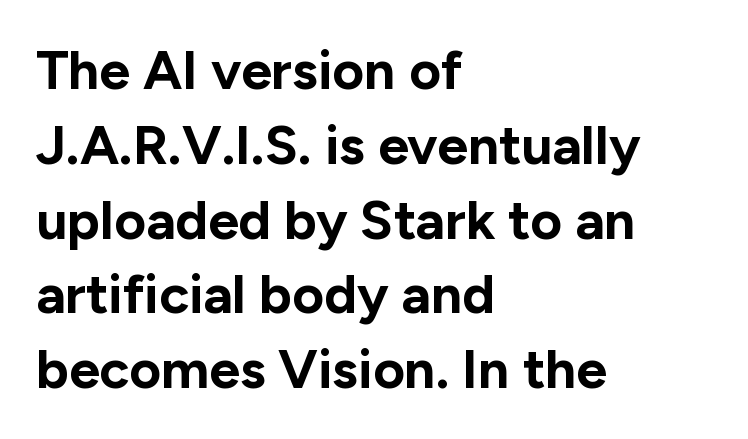
The image shows 55 px bold sans-serif type, upright; set left-aligned, normal line spacing (1.36x), normal letter spacing, not underlined; low stroke contrast and a medium x-height.
